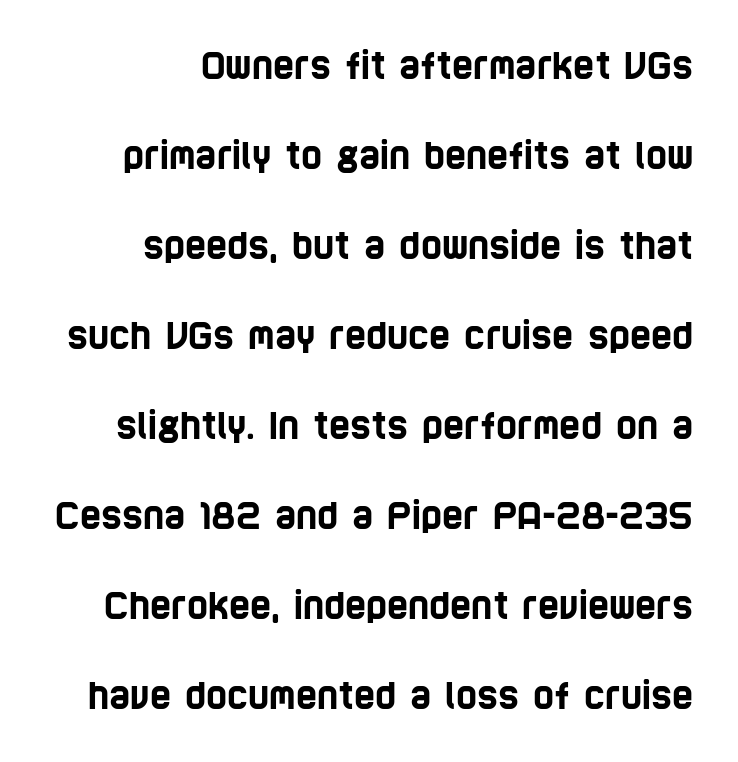
{"serif": "no", "width": "condensed", "stroke_contrast": "low", "x_height": "large", "monospaced": "no", "underline": "no", "align": "right", "line_spacing": "loose", "line_spacing_ratio": 2.5, "letter_spacing": "normal", "letter_spacing_em": 0.0, "glyph_px": 36}
